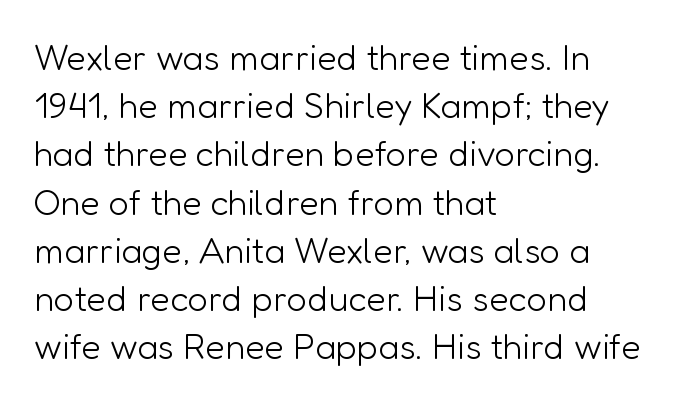
Q: Is the text bold? A: No.
Q: Is the text italic (slanted)? A: No, it is upright.
Q: Is the typeface a serif or a sans-serif typeface? A: Sans-serif.
Q: Is the text underlined? A: No.
Q: How is the paragraph aligned? A: Left-aligned.
Q: Is the spacing between letters normal or unusually wide? A: Normal.
Q: Is the spacing between lines tight, normal or loose? A: Normal.
Q: Width (condensed, normal, or wide)? A: Normal.
Q: Stroke contrast? A: Low.
Q: x-height? A: Medium.
Q: Monospaced? A: No.
